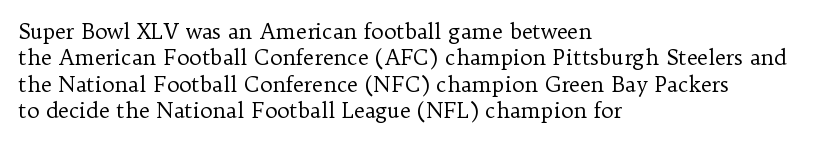
The rendering uses a moderate line-height, typical for paragraphs. Only glyphs here, with clear space below each row. The passage is arranged the way most books set body copy — flush left. Spacing between characters is what you'd get straight out of the box.
